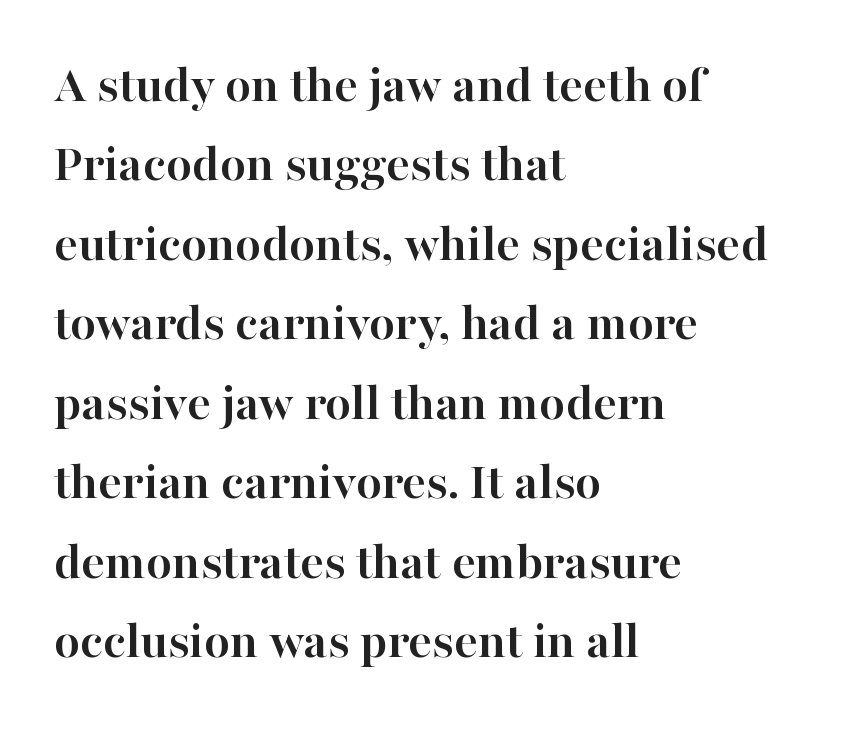
Q: Is the text bold? A: Yes.
Q: Is the text italic (slanted)? A: No, it is upright.
Q: Is the typeface a serif or a sans-serif typeface? A: Serif.
Q: Is the text underlined? A: No.
Q: How is the paragraph aligned? A: Left-aligned.
Q: Is the spacing between letters normal or unusually wide? A: Normal.
Q: Is the spacing between lines tight, normal or loose? A: Normal.
Q: Width (condensed, normal, or wide)? A: Normal.
Q: Stroke contrast? A: High.
Q: x-height? A: Medium.
Q: Monospaced? A: No.
